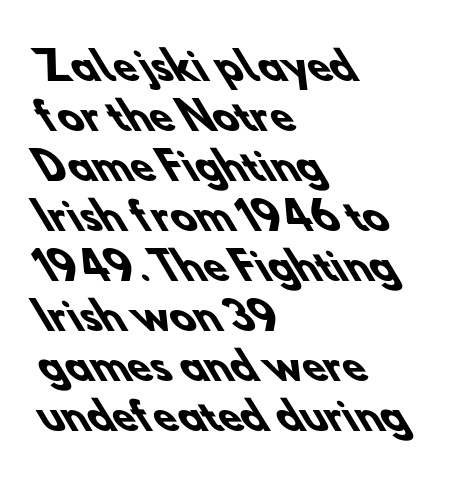
{"serif": "no", "bold": "yes", "weight": "heavy", "width": "normal", "stroke_contrast": "low", "x_height": "small", "monospaced": "no", "underline": "no", "align": "left", "line_spacing": "normal", "line_spacing_ratio": 1.35, "letter_spacing": "normal", "letter_spacing_em": 0.0, "glyph_px": 37}
